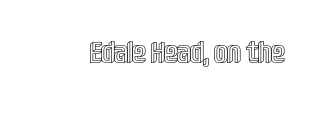
{"italic": "no", "width": "condensed", "x_height": "large", "monospaced": "no", "underline": "no", "letter_spacing": "normal", "letter_spacing_em": 0.0, "glyph_px": 30}
